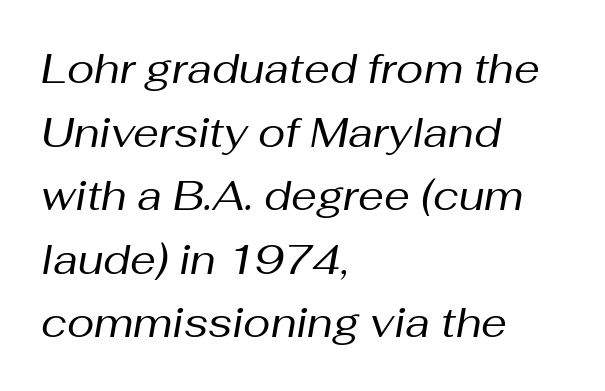
Quick note: underline off. No heavy texture on the line: the type isn't bold. In terms of letterspacing, this is plain default setting. This is oblique type, the kind used for emphasis or titles. Proportional: the letters do not fall into vertical columns.
